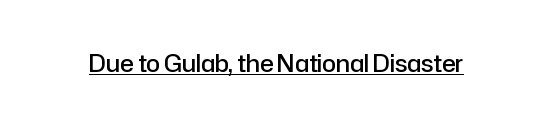
A typesetter would call this zero additional tracking. The rendered words wear a rule along their underside. Every character sits straight up, as roman type does. Typesetter's note: demi weight, one step under bold.
